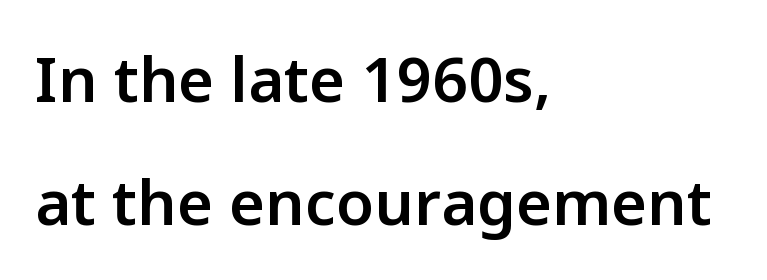
The image shows 62 px semibold sans-serif type, upright; set left-aligned, loose line spacing (1.99x), normal letter spacing, not underlined; low stroke contrast and a medium x-height.
